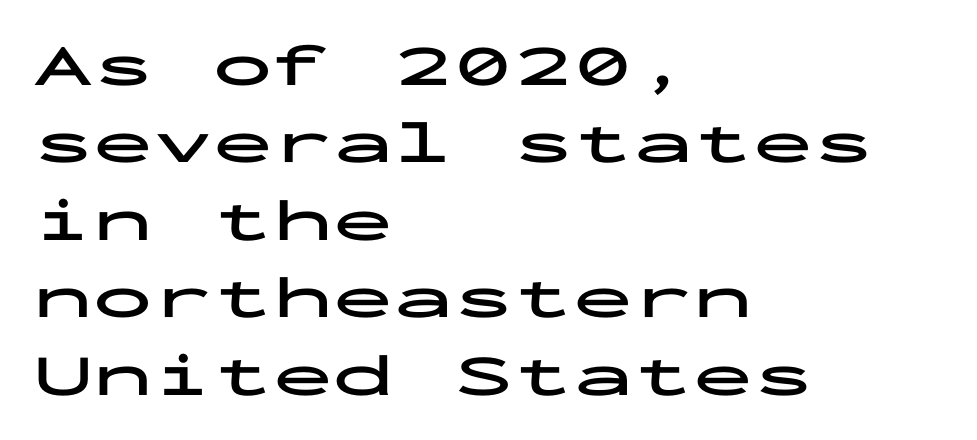
Q: Is the text bold? A: Yes.
Q: Is the text italic (slanted)? A: No, it is upright.
Q: Is the typeface a serif or a sans-serif typeface? A: Sans-serif.
Q: Is the text underlined? A: No.
Q: How is the paragraph aligned? A: Left-aligned.
Q: Is the spacing between letters normal or unusually wide? A: Normal.
Q: Is the spacing between lines tight, normal or loose? A: Normal.
Q: Width (condensed, normal, or wide)? A: Wide.
Q: Stroke contrast? A: Low.
Q: x-height? A: Medium.
Q: Monospaced? A: Yes.
